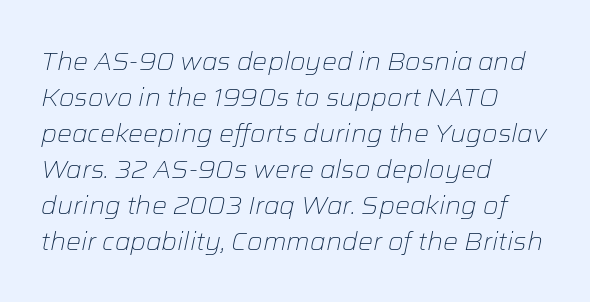
The image shows 25 px text type, italic (leaning right); set left-aligned, normal line spacing (1.44x), normal letter spacing, not underlined.
